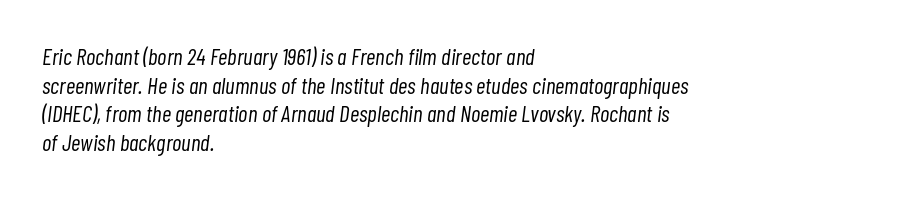
{"italic": "yes", "lean": "right", "slant_degrees": 7, "bold": "no", "underline": "no", "align": "left", "line_spacing_ratio": 1.24, "letter_spacing": "normal", "letter_spacing_em": 0.0, "glyph_px": 23}
